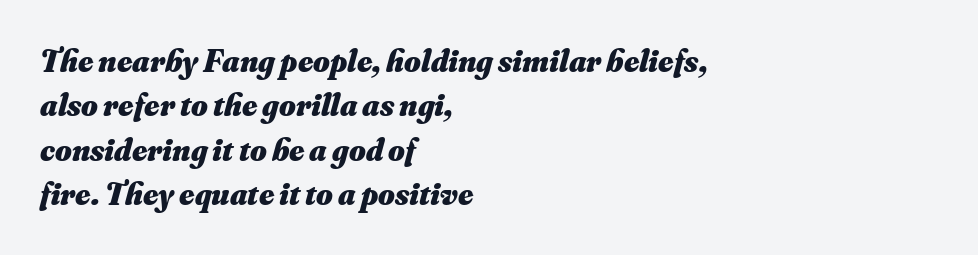
{"italic": "yes", "lean": "right", "slant_degrees": 16, "bold": "yes", "weight": "heavy", "width": "normal", "stroke_contrast": "medium", "x_height": "small", "monospaced": "no", "underline": "no", "align": "left", "line_spacing": "normal", "line_spacing_ratio": 1.39, "letter_spacing": "normal", "letter_spacing_em": 0.0, "glyph_px": 32}
